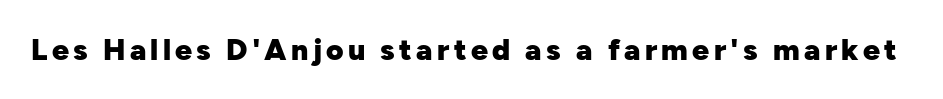
The glyphs in this specimen are sans serif. Anything drawn beneath the words? Only blank space. Posture: upright roman. Is this a fixed-width face? No — the glyphs have proportional, varying widths. A full-strength bold gives these letters their thick strokes.
